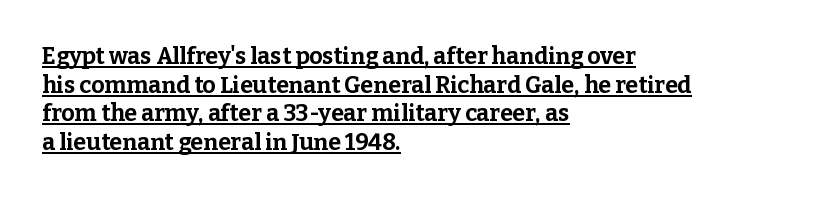
{"italic": "no", "bold": "yes", "underline": "yes", "align": "left", "line_spacing_ratio": 1.24, "letter_spacing": "normal", "letter_spacing_em": 0.0, "glyph_px": 23}
